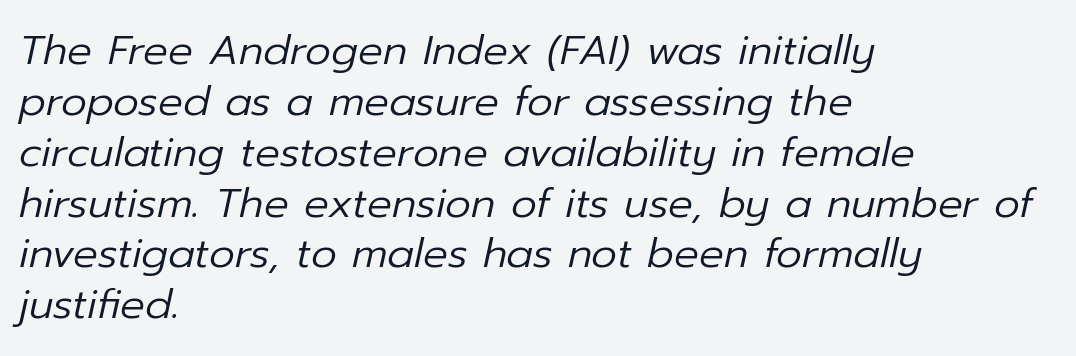
The image shows 41 px regular-weight type, italic (leaning right); set left-aligned, line spacing 1.24x, normal letter spacing, not underlined; low stroke contrast and a medium x-height.
